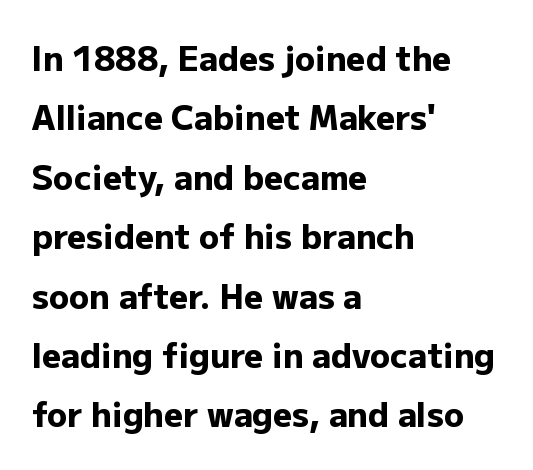
Q: Is the text bold? A: Yes.
Q: Is the text italic (slanted)? A: No, it is upright.
Q: Is the typeface a serif or a sans-serif typeface? A: Sans-serif.
Q: Is the text underlined? A: No.
Q: How is the paragraph aligned? A: Left-aligned.
Q: Is the spacing between letters normal or unusually wide? A: Normal.
Q: Width (condensed, normal, or wide)? A: Normal.
Q: Stroke contrast? A: Low.
Q: x-height? A: Medium.
Q: Monospaced? A: No.
